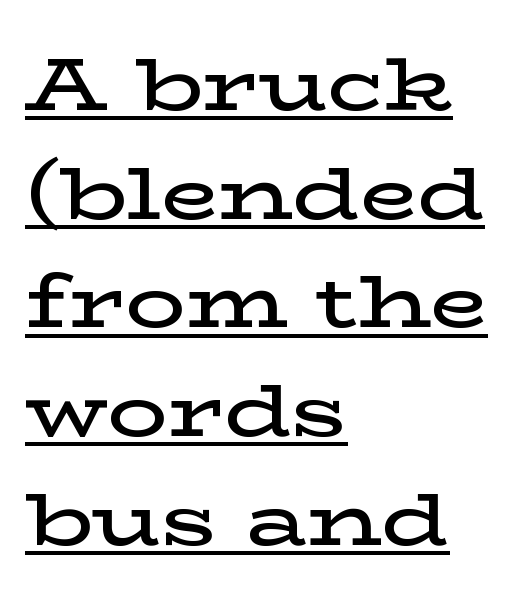
{"serif": "yes", "italic": "no", "bold": "semi", "weight": "semibold", "width": "wide", "stroke_contrast": "low", "x_height": "medium", "monospaced": "no", "underline": "yes", "align": "left", "line_spacing": "normal", "line_spacing_ratio": 1.45, "letter_spacing": "normal", "letter_spacing_em": 0.0, "glyph_px": 75}
